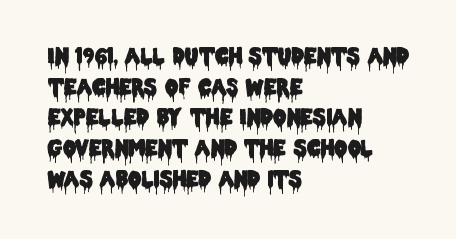
The image shows 21 px text type, upright; set left-aligned, normal line spacing (1.46x), normal letter spacing, not underlined.
